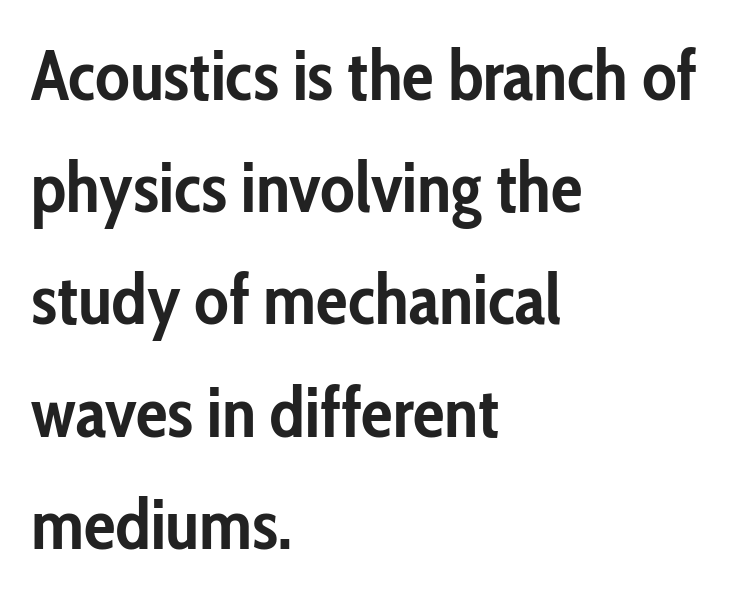
{"serif": "no", "italic": "no", "bold": "yes", "weight": "semibold", "width": "condensed", "stroke_contrast": "low", "x_height": "medium", "monospaced": "no", "underline": "no", "align": "left", "line_spacing": "normal", "line_spacing_ratio": 1.58, "letter_spacing": "normal", "letter_spacing_em": 0.0, "glyph_px": 71}
